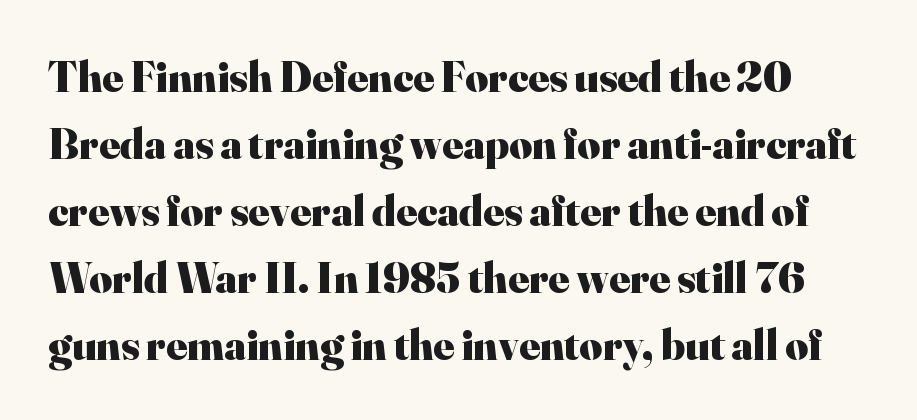
The image shows 44 px heavy serif type, upright; set normal line spacing (1.52x), normal letter spacing, not underlined; high stroke contrast and a small x-height.
